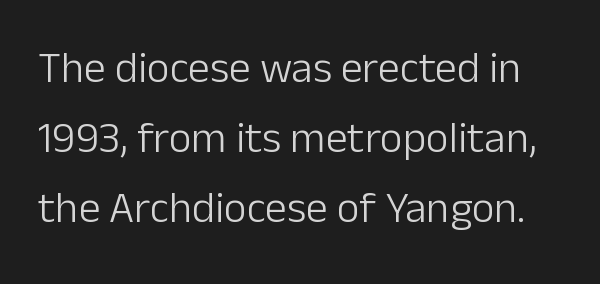
Q: Is the text bold? A: No.
Q: Is the text italic (slanted)? A: No, it is upright.
Q: Is the typeface a serif or a sans-serif typeface? A: Sans-serif.
Q: Is the text underlined? A: No.
Q: Is the spacing between letters normal or unusually wide? A: Normal.
Q: Is the spacing between lines tight, normal or loose? A: Normal.
Q: Width (condensed, normal, or wide)? A: Normal.
Q: Stroke contrast? A: Low.
Q: x-height? A: Medium.
Q: Monospaced? A: No.
